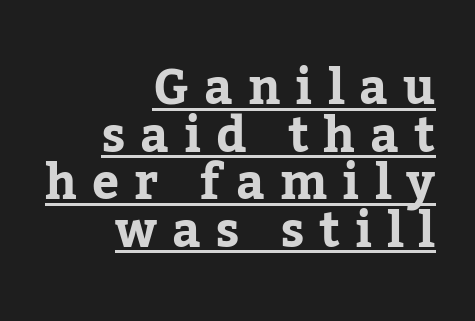
This is serif lettering, the kind often seen in printed books. Each word looks stretched out because of the extra space between its letters. This is the regular roman posture of the typeface. Leading: reduced. This sample has the flowing, uneven cadence of proportional lettering.
